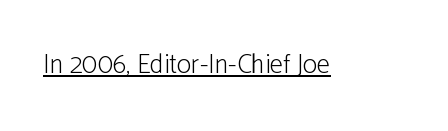
{"italic": "no", "bold": "no", "underline": "yes", "letter_spacing": "normal", "letter_spacing_em": 0.0, "glyph_px": 27}
